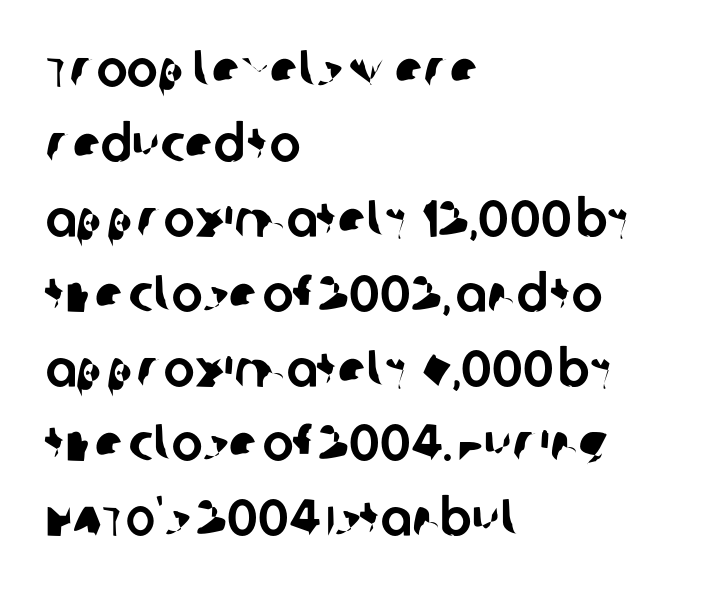
{"serif": "no", "width": "normal", "stroke_contrast": "low", "x_height": "large", "monospaced": "no", "underline": "no", "align": "left", "line_spacing": "normal", "line_spacing_ratio": 1.44, "letter_spacing": "normal", "letter_spacing_em": 0.0, "glyph_px": 52}
